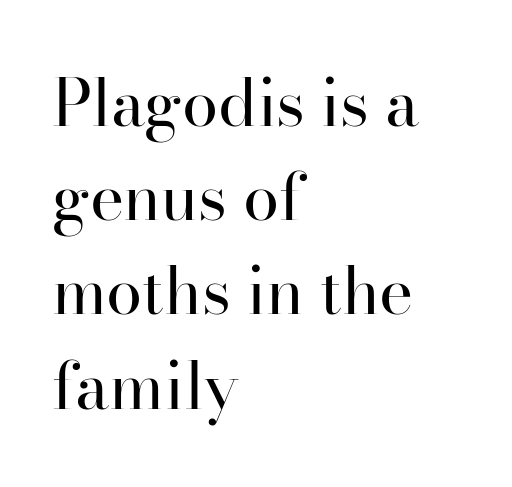
Q: Is the text bold? A: No.
Q: Is the text italic (slanted)? A: No, it is upright.
Q: Is the typeface a serif or a sans-serif typeface? A: Serif.
Q: Is the text underlined? A: No.
Q: How is the paragraph aligned? A: Left-aligned.
Q: Is the spacing between letters normal or unusually wide? A: Normal.
Q: Is the spacing between lines tight, normal or loose? A: Normal.
Q: Width (condensed, normal, or wide)? A: Normal.
Q: Stroke contrast? A: High.
Q: x-height? A: Small.
Q: Monospaced? A: No.
